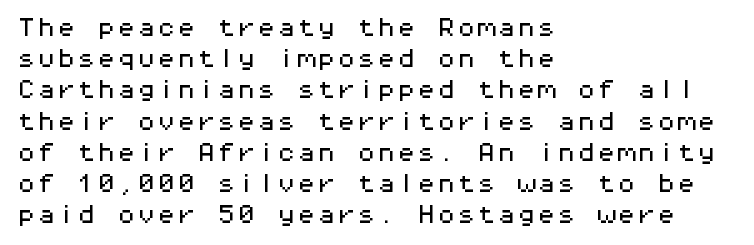
{"italic": "no", "underline": "no", "align": "left", "line_spacing": "normal", "line_spacing_ratio": 1.56, "letter_spacing": "normal", "letter_spacing_em": 0.0, "glyph_px": 20}
